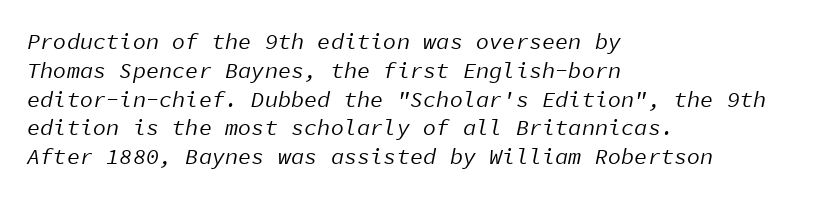
Is this a heavy cut? Hardly; it is regular or lighter. The glyphs look as if they've been sheared to an angle. Rule under the text: the space is simply empty. Left-aligned paragraph, ragged on the right. The passage shown stacks its lines at a standard gap.
